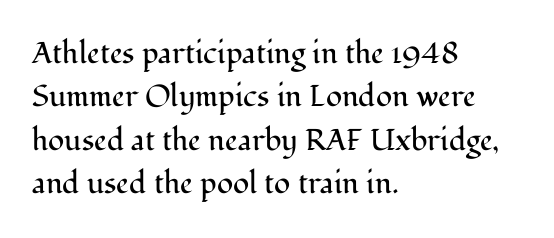
Q: Is the text bold? A: No.
Q: Is the text italic (slanted)? A: No, it is upright.
Q: Is the typeface a serif or a sans-serif typeface? A: Serif.
Q: Is the text underlined? A: No.
Q: How is the paragraph aligned? A: Left-aligned.
Q: Is the spacing between letters normal or unusually wide? A: Normal.
Q: Is the spacing between lines tight, normal or loose? A: Normal.
Q: Width (condensed, normal, or wide)? A: Normal.
Q: Stroke contrast? A: Medium.
Q: x-height? A: Medium.
Q: Monospaced? A: No.
